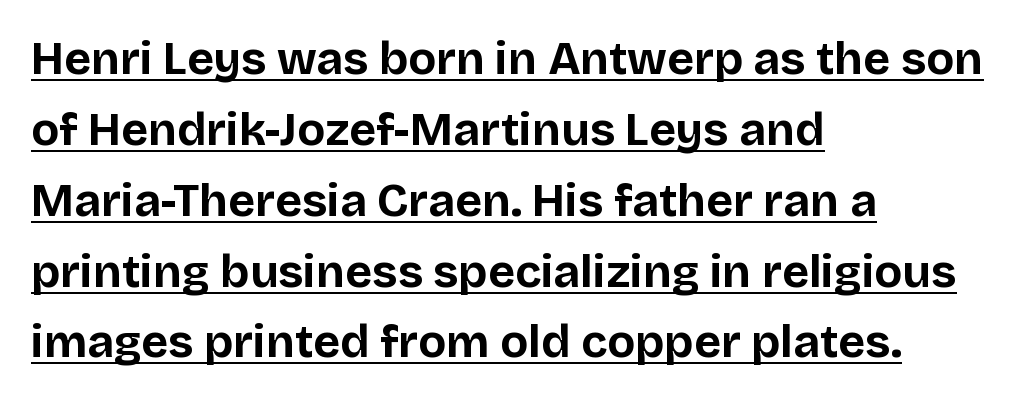
Q: Is the text bold? A: Yes.
Q: Is the text italic (slanted)? A: No, it is upright.
Q: Is the typeface a serif or a sans-serif typeface? A: Sans-serif.
Q: Is the text underlined? A: Yes.
Q: How is the paragraph aligned? A: Left-aligned.
Q: Is the spacing between letters normal or unusually wide? A: Normal.
Q: Is the spacing between lines tight, normal or loose? A: Normal.
Q: Width (condensed, normal, or wide)? A: Normal.
Q: Stroke contrast? A: Low.
Q: x-height? A: Large.
Q: Monospaced? A: No.
